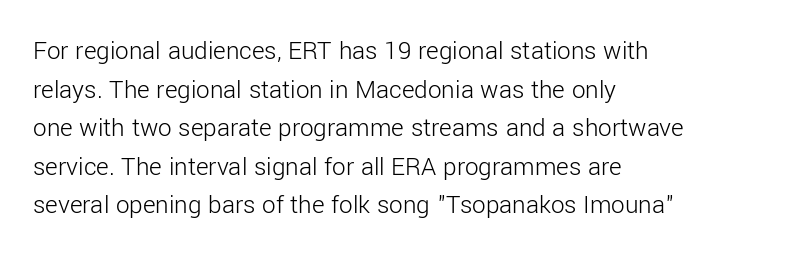
Stroke thickness stays within the range of a standard reading face or lighter. Notice how descenders clear the ascenders below comfortably — that's standard leading. There is no visible air inserted between adjacent glyphs. Casual observation: everything's shoved over to the left. The specimen omits any rule beneath the text block's lines. The letters stand straight up with perfectly vertical stems.
